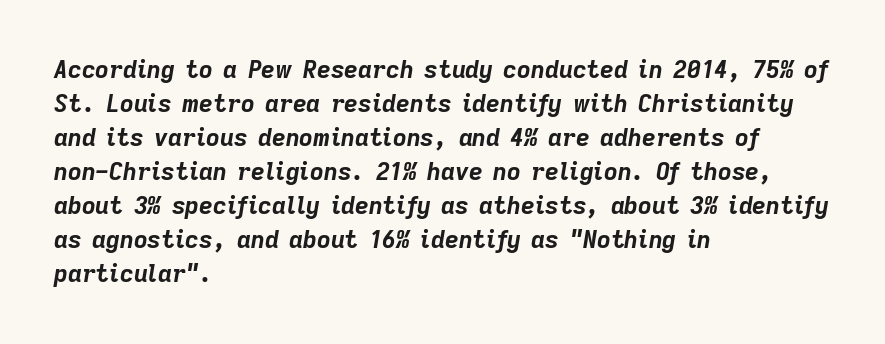
Check under the words: just untouched page. There's an unmistakable incline to the writing here. The letterforms sit shoulder to shoulder at normal distance. Is the block centered? No — it sits flush against the left margin. Its strokes are broad and dark, the hallmark of bold type. Students, observe: this is what conventionally led text looks like.
